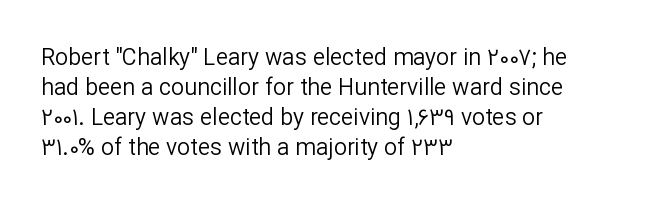
The lines are quadded left. The font sits on the lighter half of the weight spectrum, regular included. Tracking here is standard; glyphs follow each other at the usual distance. Italic? Not at all — the glyphs are vertical. Rule under the text: the space is simply empty.
